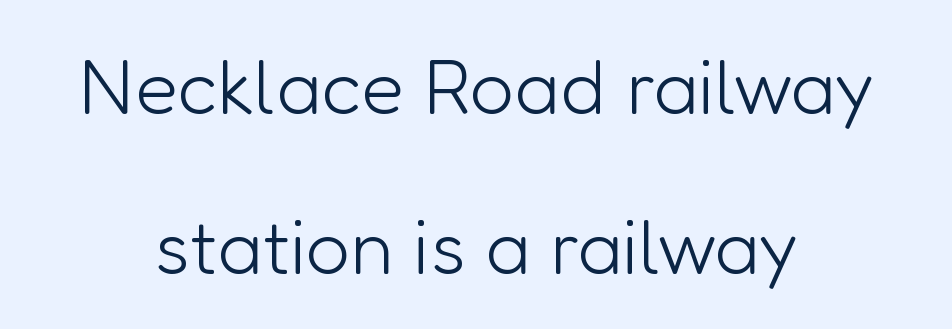
Q: Is the text bold? A: No.
Q: Is the text italic (slanted)? A: No, it is upright.
Q: Is the typeface a serif or a sans-serif typeface? A: Sans-serif.
Q: Is the text underlined? A: No.
Q: How is the paragraph aligned? A: Centered.
Q: Is the spacing between letters normal or unusually wide? A: Normal.
Q: Is the spacing between lines tight, normal or loose? A: Loose.
Q: Width (condensed, normal, or wide)? A: Normal.
Q: Stroke contrast? A: Low.
Q: x-height? A: Medium.
Q: Monospaced? A: No.
